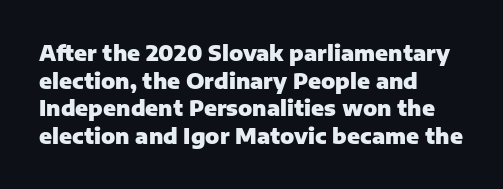
Q: Is the text bold? A: Yes.
Q: Is the text italic (slanted)? A: No, it is upright.
Q: Is the text underlined? A: No.
Q: How is the paragraph aligned? A: Left-aligned.
Q: Is the spacing between letters normal or unusually wide? A: Normal.
Q: Is the spacing between lines tight, normal or loose? A: Normal.
